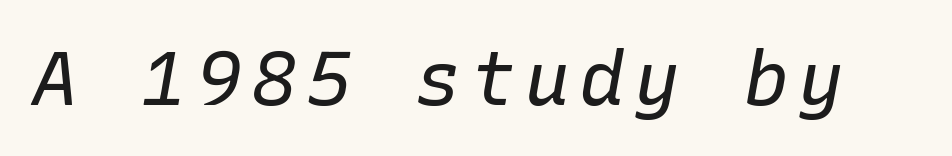
{"italic": "yes", "lean": "right", "slant_degrees": 10, "bold": "no", "weight": "regular", "width": "normal", "stroke_contrast": "low", "x_height": "medium", "monospaced": "yes", "underline": "no", "glyph_px": 76}
